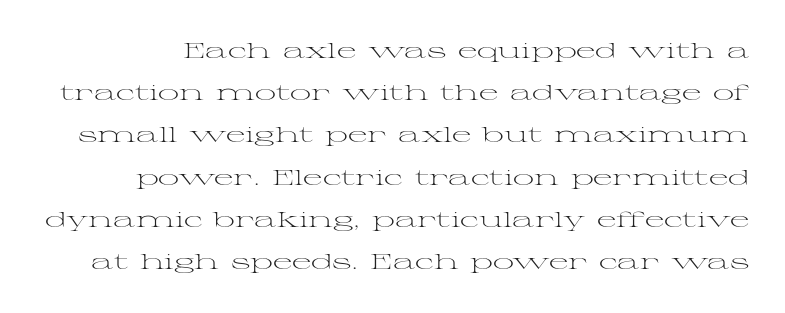
{"italic": "no", "bold": "no", "underline": "no", "line_spacing": "loose", "line_spacing_ratio": 2.01, "letter_spacing": "normal", "letter_spacing_em": 0.0, "glyph_px": 21}
